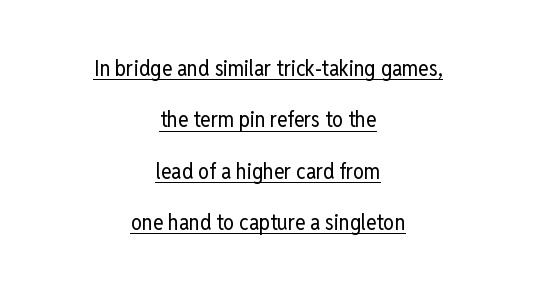
Q: Is the text bold? A: No.
Q: Is the text italic (slanted)? A: No, it is upright.
Q: Is the text underlined? A: Yes.
Q: How is the paragraph aligned? A: Centered.
Q: Is the spacing between letters normal or unusually wide? A: Normal.
Q: Is the spacing between lines tight, normal or loose? A: Loose.
